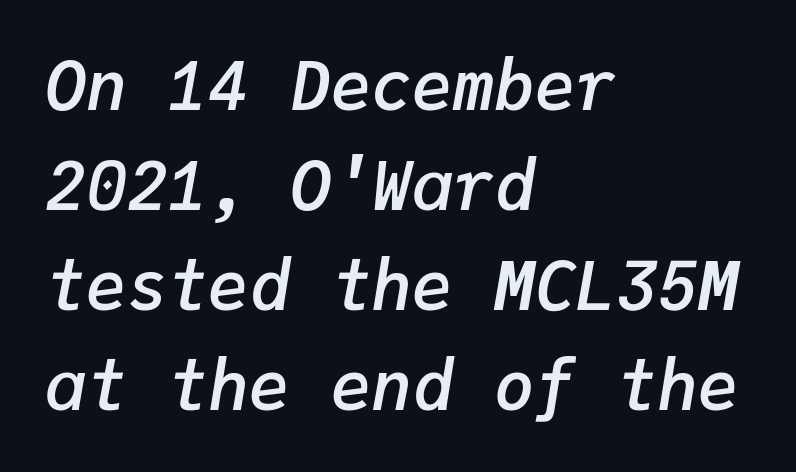
Q: Is the text bold? A: Semi-bold.
Q: Is the text italic (slanted)? A: Yes, it leans right by about 9 degrees.
Q: Is the text underlined? A: No.
Q: How is the paragraph aligned? A: Left-aligned.
Q: Is the spacing between letters normal or unusually wide? A: Normal.
Q: Is the spacing between lines tight, normal or loose? A: Normal.
Q: Width (condensed, normal, or wide)? A: Normal.
Q: Stroke contrast? A: Low.
Q: x-height? A: Medium.
Q: Monospaced? A: Yes.
